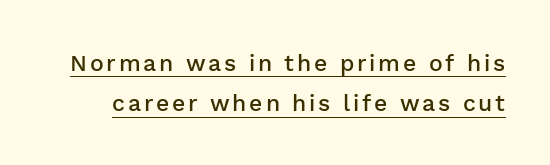
The image shows 23 px text type, upright; set line spacing 1.75x, underlined.
